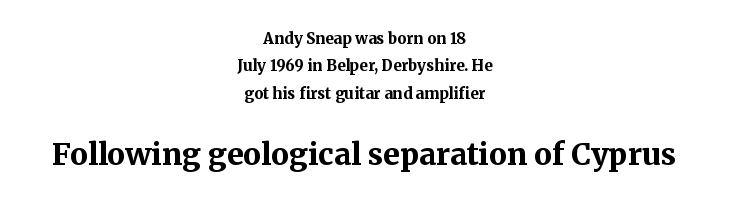
Q: Is the text bold? A: Yes.
Q: Is the text italic (slanted)? A: No, it is upright.
Q: Is the typeface a serif or a sans-serif typeface? A: Serif.
Q: Is the text underlined? A: No.
Q: How is the paragraph aligned? A: Centered.
Q: Is the spacing between letters normal or unusually wide? A: Normal.
Q: Which block of text is set in a larger size, the first (top) or the second (bottom)? A: The second (bottom) one.
Q: Width (condensed, normal, or wide)? A: Normal.
Q: Stroke contrast? A: Medium.
Q: x-height? A: Medium.
Q: Monospaced? A: No.
